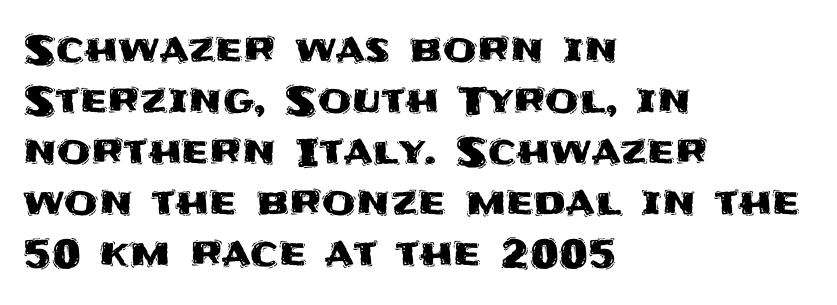
The image shows 39 px sans-serif type, upright; set left-aligned, normal line spacing (1.31x), normal letter spacing, not underlined; medium stroke contrast and a large x-height.
